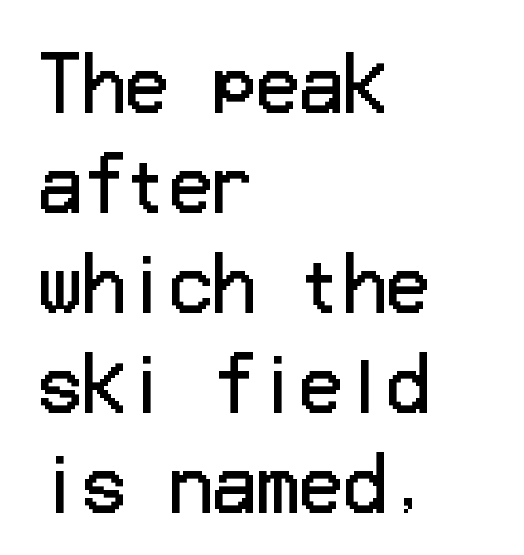
The image shows 72 px regular-weight sans-serif type, upright; set left-aligned, normal line spacing (1.39x), normal letter spacing, not underlined; low stroke contrast and a medium x-height.
